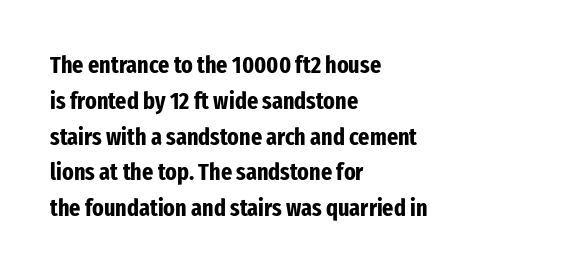
Q: Is the text bold? A: Yes.
Q: Is the text italic (slanted)? A: No, it is upright.
Q: Is the text underlined? A: No.
Q: How is the paragraph aligned? A: Left-aligned.
Q: Is the spacing between letters normal or unusually wide? A: Normal.
Q: Is the spacing between lines tight, normal or loose? A: Normal.
